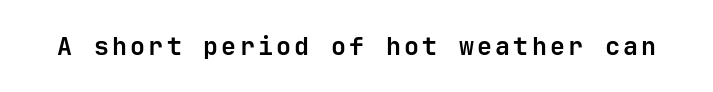
Q: Is the text bold? A: Yes.
Q: Is the text italic (slanted)? A: No, it is upright.
Q: Is the text underlined? A: No.
